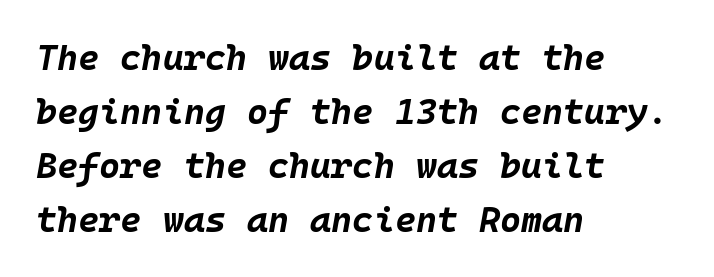
The image shows 36 px bold type, italic (leaning right), monospaced; set left-aligned, normal line spacing (1.5x), normal letter spacing, not underlined; low stroke contrast and a large x-height.
